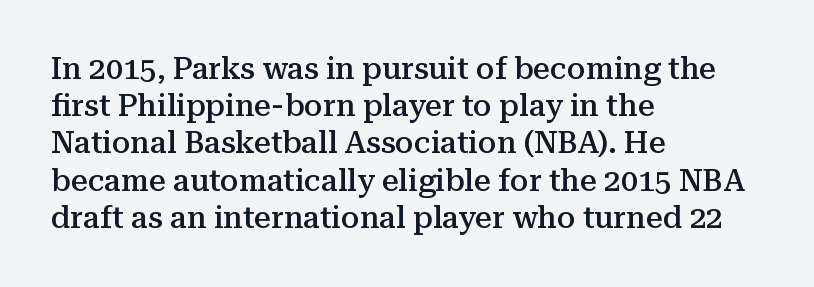
{"serif": "yes", "italic": "no", "bold": "semi", "weight": "semibold", "width": "normal", "stroke_contrast": "medium", "x_height": "medium", "monospaced": "no", "underline": "no", "align": "left", "line_spacing_ratio": 1.24, "letter_spacing": "normal", "letter_spacing_em": 0.0, "glyph_px": 30}
